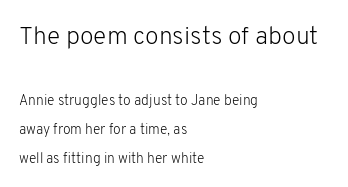
The letters look calm and open, with moderate or lighter stems. Plain, unruled lines of type. The type is set solid horizontally, with unmodified tracking. The lines in this sample share a left origin and differ only in where they stop. Vertical spacing — loose. Visually, the top section dominates because its glyphs are scaled up.
